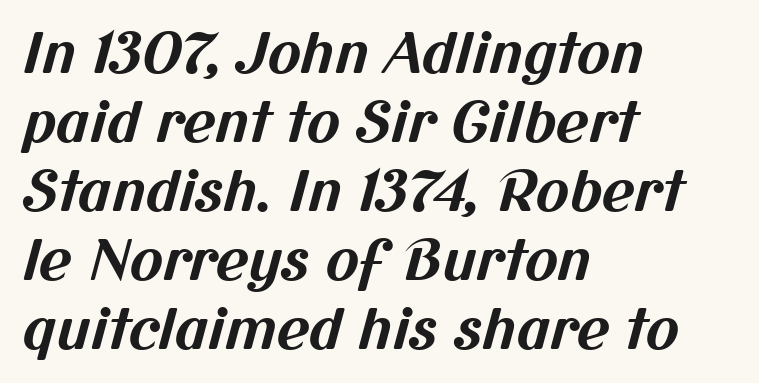
Nothing unusual about the tracking: characters are spaced as the font intends. The letters carry no serifs — their stems end cleanly without finishing strokes. The letters advance in unequal steps, a hallmark of proportional type. All the whitespace from short lines collects on the right.
